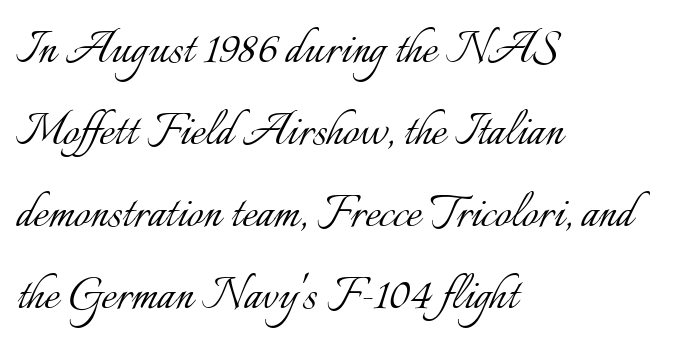
{"bold": "no", "weight": "light", "width": "normal", "stroke_contrast": "low", "x_height": "small", "monospaced": "no", "underline": "no", "align": "left", "line_spacing": "normal", "line_spacing_ratio": 1.44, "letter_spacing": "normal", "letter_spacing_em": 0.0, "glyph_px": 57}
